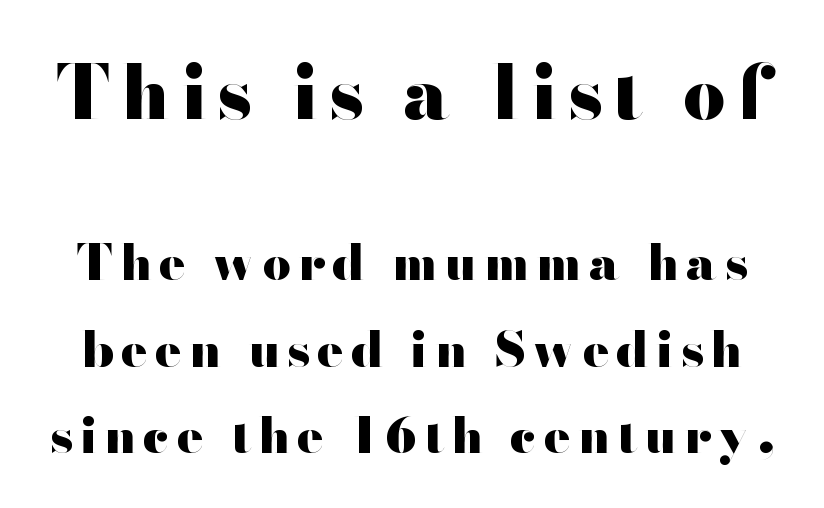
When letters stand straight like this, we call the style roman or upright. These lines are rendered in a variable-pitch font. The face used here has the dense, thick strokes of a bold. The foot of each line stays bare and open.
